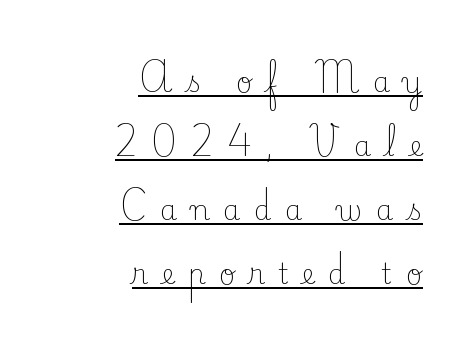
The image shows 28 px light serif type, upright; set right-aligned, loose line spacing (2.29x), unusually wide letter spacing (+0.48 em), underlined; low stroke contrast and a small x-height.
